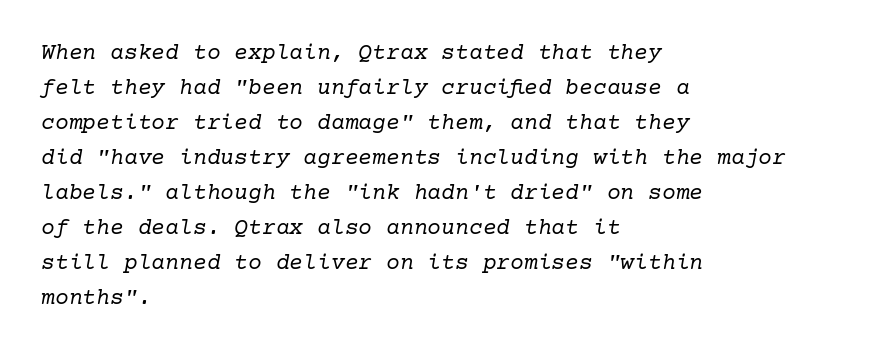
{"italic": "yes", "lean": "right", "slant_degrees": 10, "bold": "no", "underline": "no", "align": "left", "line_spacing": "normal", "line_spacing_ratio": 1.52, "letter_spacing": "normal", "letter_spacing_em": 0.0, "glyph_px": 23}
